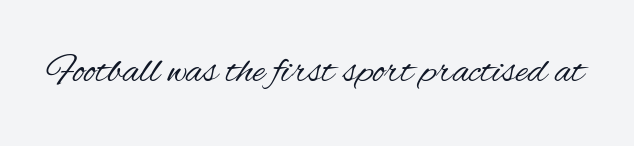
{"serif": "no", "bold": "no", "weight": "regular", "width": "condensed", "stroke_contrast": "medium", "x_height": "small", "monospaced": "no", "underline": "no", "letter_spacing": "normal", "letter_spacing_em": 0.0, "glyph_px": 41}
